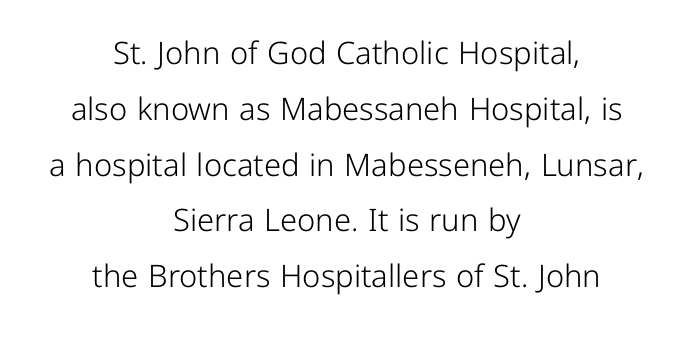
Standard letterfit; no display-style spreading of the glyphs. Plain, unruled lines of type. The face used here is proportionally spaced, like ordinary book or web type. Italic? Not at all — the glyphs are vertical.
